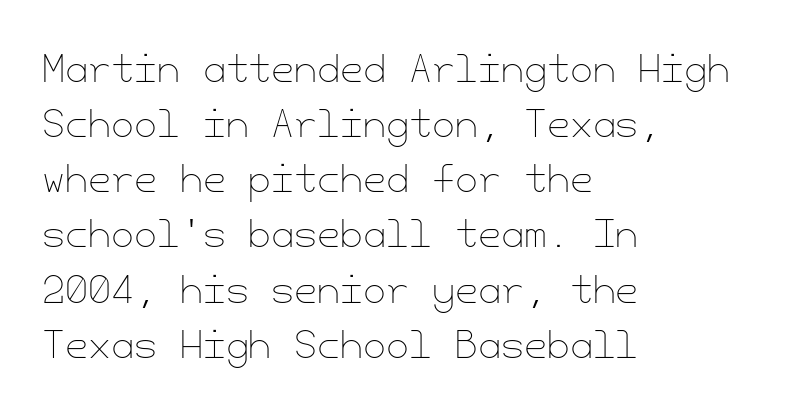
{"italic": "no", "bold": "no", "weight": "thin", "width": "normal", "stroke_contrast": "low", "x_height": "small", "underline": "no", "align": "left", "line_spacing": "normal", "line_spacing_ratio": 1.49, "letter_spacing": "normal", "letter_spacing_em": 0.0, "glyph_px": 37}
